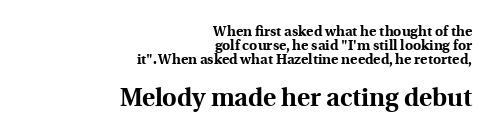
{"italic": "no", "bold": "yes", "underline": "no", "align": "right", "line_spacing": "tight", "line_spacing_ratio": 1.01, "letter_spacing": "normal", "letter_spacing_em": 0.0, "larger_block": "second", "size_ratio": 1.79, "glyph_px": 25}
